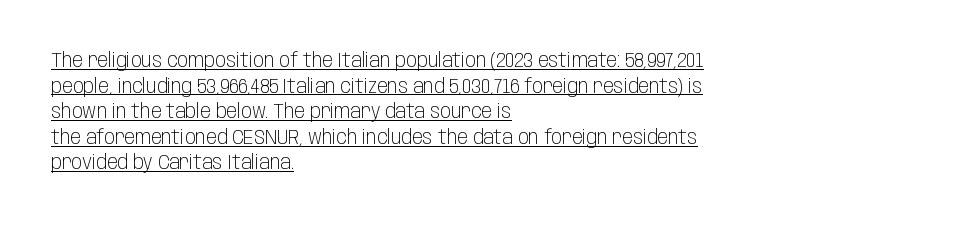
The image shows 20 px text type, upright; set left-aligned, normal line spacing (1.28x), normal letter spacing, underlined.
